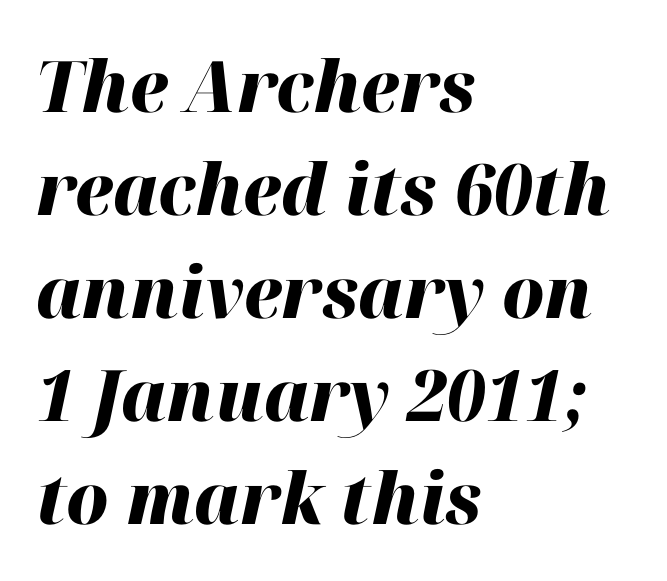
{"italic": "yes", "lean": "right", "slant_degrees": 12, "bold": "yes", "weight": "heavy", "width": "normal", "stroke_contrast": "high", "x_height": "medium", "monospaced": "no", "underline": "no", "align": "left", "line_spacing": "normal", "line_spacing_ratio": 1.45, "letter_spacing": "normal", "letter_spacing_em": 0.0, "glyph_px": 71}
